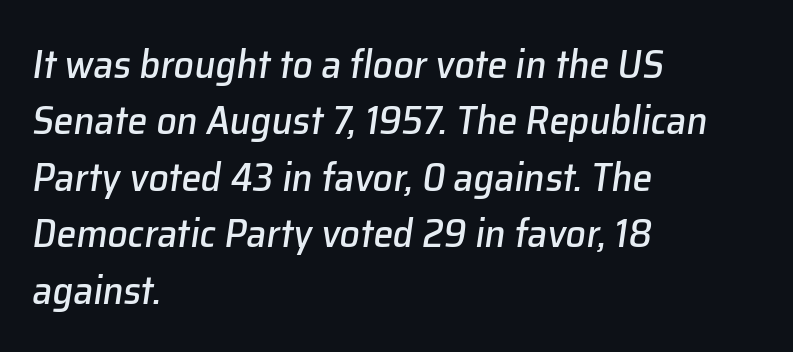
{"italic": "yes", "lean": "right", "slant_degrees": 8, "width": "normal", "stroke_contrast": "low", "x_height": "medium", "monospaced": "no", "underline": "no", "align": "left", "line_spacing": "normal", "line_spacing_ratio": 1.41, "letter_spacing": "normal", "letter_spacing_em": 0.0, "glyph_px": 40}
